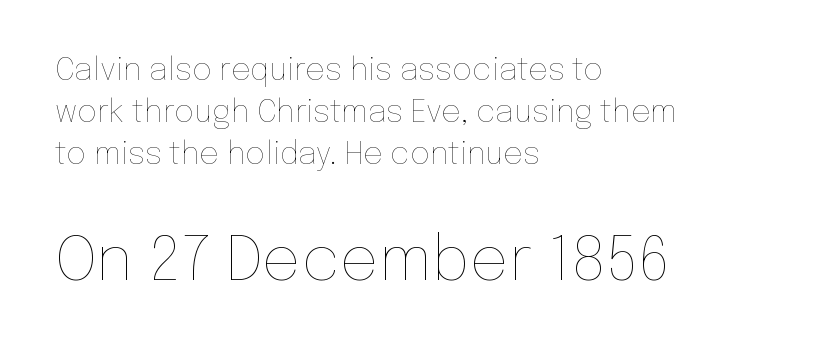
{"italic": "no", "bold": "no", "weight": "thin", "width": "normal", "stroke_contrast": "low", "x_height": "medium", "monospaced": "no", "underline": "no", "align": "left", "line_spacing": "normal", "line_spacing_ratio": 1.36, "letter_spacing": "normal", "letter_spacing_em": 0.0, "larger_block": "second", "size_ratio": 2.0, "glyph_px": 62}
